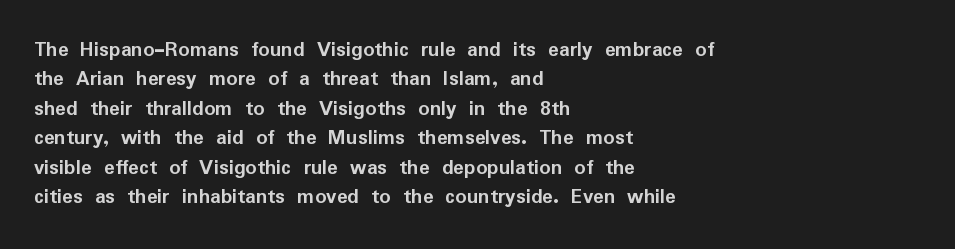
Q: Is the text bold? A: Yes.
Q: Is the text italic (slanted)? A: No, it is upright.
Q: Is the text underlined? A: No.
Q: How is the paragraph aligned? A: Left-aligned.
Q: Is the spacing between letters normal or unusually wide? A: Normal.
Q: Is the spacing between lines tight, normal or loose? A: Normal.
